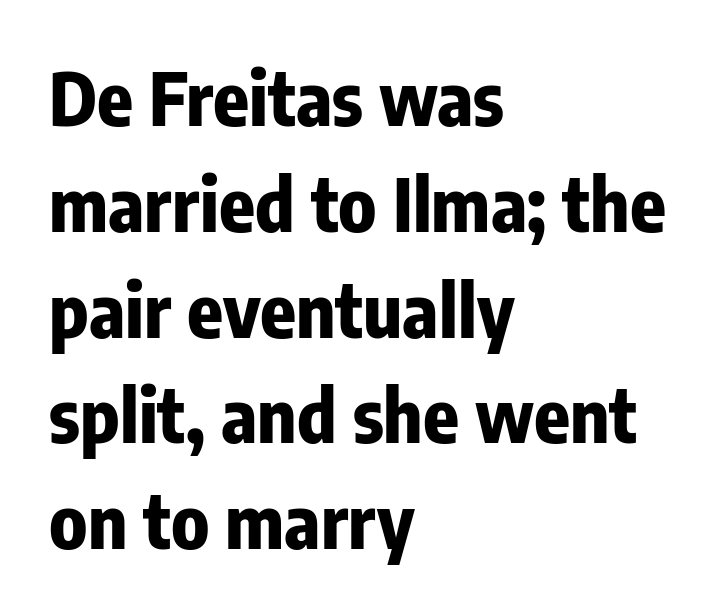
You can tell from the bare stems that sans-serif type was used. The typesetting leans heavy: a genuine bold. Is there any slant? The stems are plumb. The block of text has a typical density, with ordinary space between rows. Check the space under the baseline: it is left empty. These lines keep a tight, regular rhythm from letter to letter.
